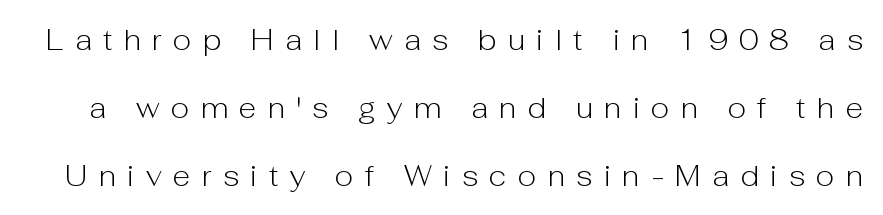
Q: Is the text bold? A: No.
Q: Is the text italic (slanted)? A: No, it is upright.
Q: Is the typeface a serif or a sans-serif typeface? A: Sans-serif.
Q: Is the text underlined? A: No.
Q: Is the spacing between letters normal or unusually wide? A: Unusually wide.
Q: Is the spacing between lines tight, normal or loose? A: Loose.
Q: Width (condensed, normal, or wide)? A: Normal.
Q: Stroke contrast? A: Low.
Q: x-height? A: Medium.
Q: Monospaced? A: No.
